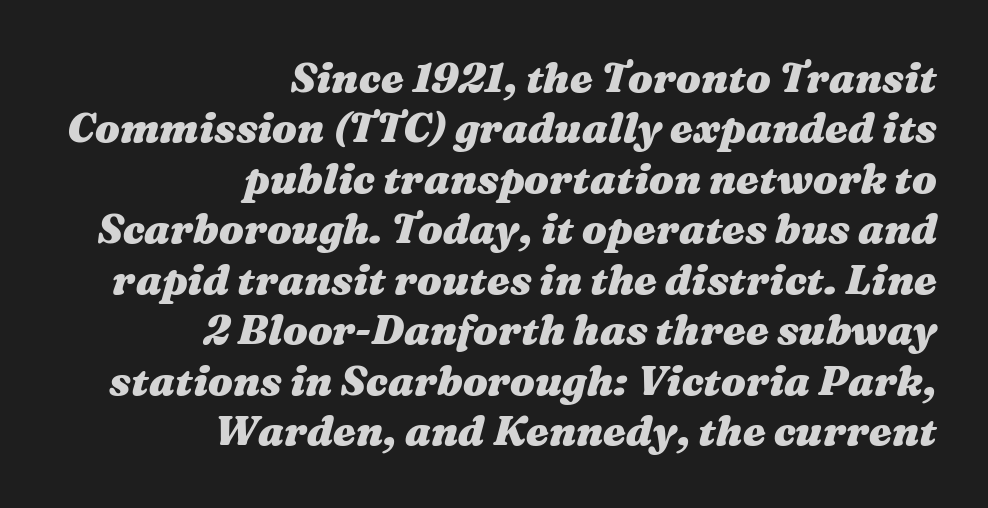
The image shows 41 px heavy, wide type, italic (leaning right); set right-aligned, line spacing 1.23x, normal letter spacing, not underlined; medium stroke contrast and a medium x-height.
